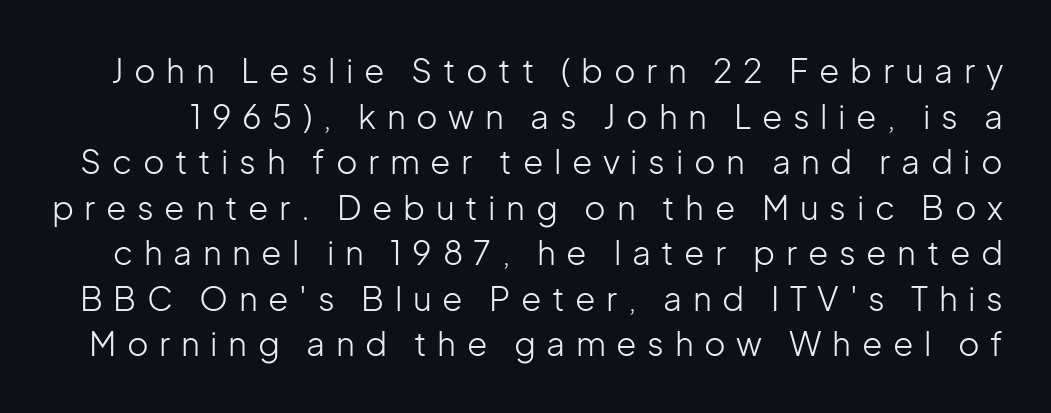
The image shows 33 px light sans-serif type, upright; set normal line spacing (1.38x), unusually wide letter spacing (+0.32 em), not underlined; low stroke contrast and a medium x-height.
